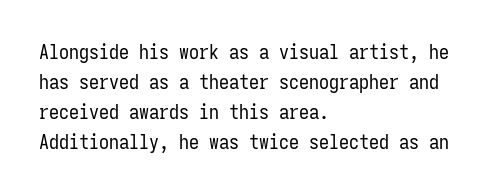
The face looks like a standard text weight, possibly lighter. A normal amount of white space separates one row of letters from the next. Line beginnings align vertically; line endings do not. The horizontal fit of the characters is conventional and even. The passage shown is not underscored anywhere.
